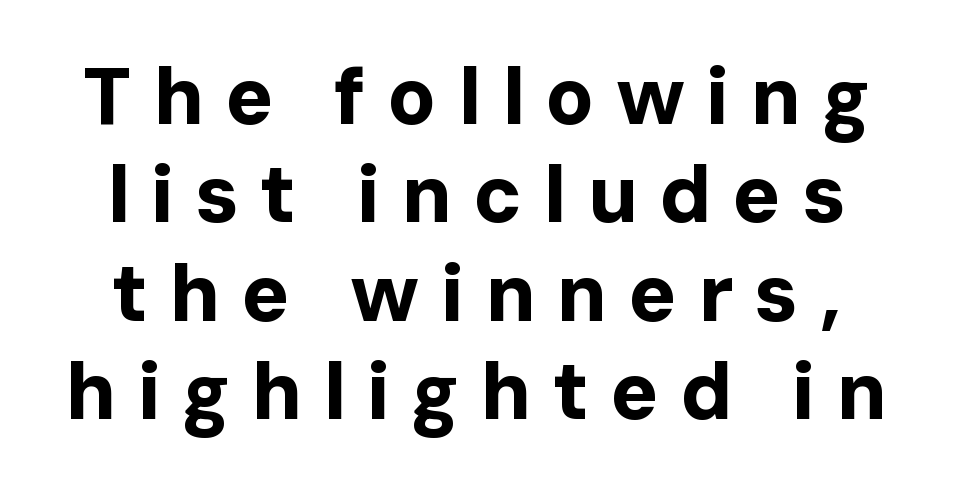
Character widths vary here, with narrow letters taking less room than wide ones. The line texture is sparse and dotted thanks to wide tracking. These lines were composed using upright roman letters. Decoration check: the copy has no underline. This is heavy type, rendered in bold. Nothing sits at the stroke ends, so this counts as sans-serif.
